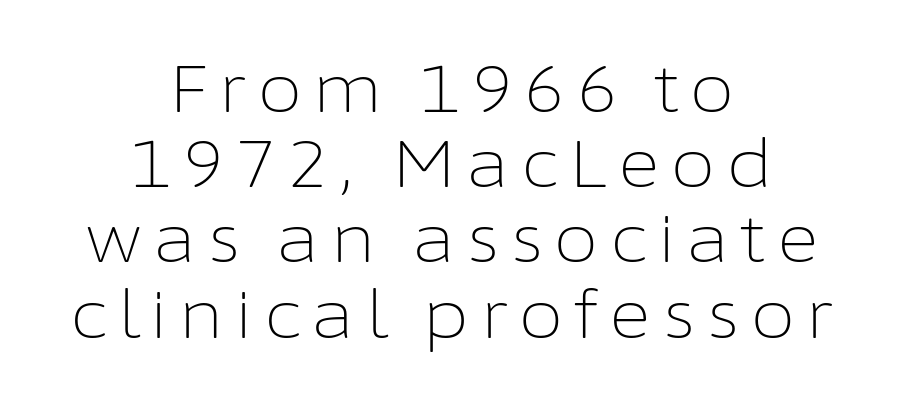
The image shows 66 px light sans-serif type, upright; set centered, tight line spacing (1.14x), not underlined; low stroke contrast and a medium x-height.
